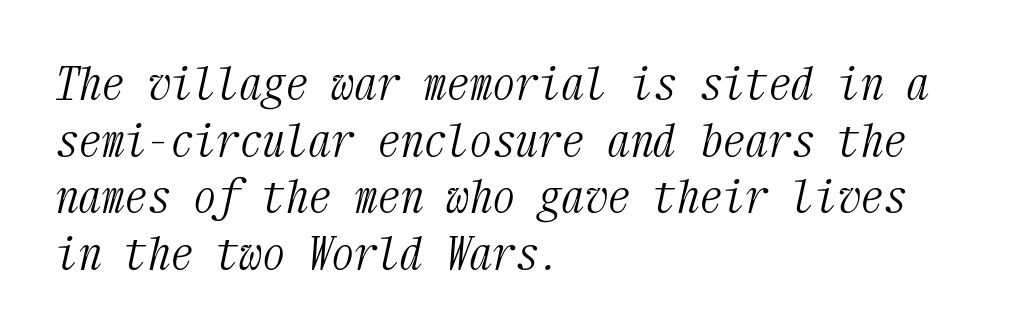
Q: Is the text bold? A: No.
Q: Is the text italic (slanted)? A: Yes, it leans right by about 12 degrees.
Q: Is the typeface a serif or a sans-serif typeface? A: Serif.
Q: Is the text underlined? A: No.
Q: How is the paragraph aligned? A: Left-aligned.
Q: Is the spacing between letters normal or unusually wide? A: Normal.
Q: Width (condensed, normal, or wide)? A: Condensed.
Q: Stroke contrast? A: Medium.
Q: x-height? A: Medium.
Q: Monospaced? A: Yes.
